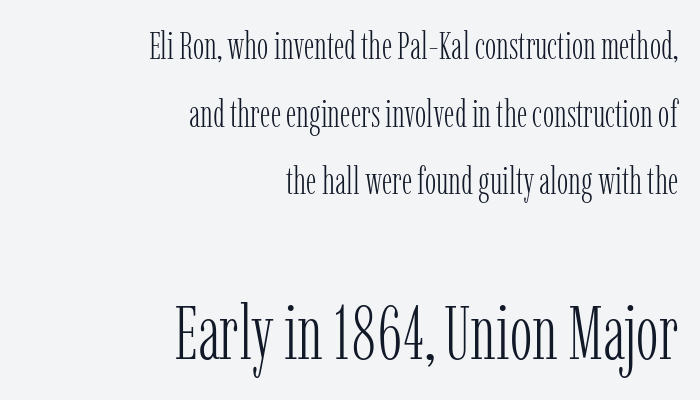
Q: Is the text bold? A: No.
Q: Is the text italic (slanted)? A: No, it is upright.
Q: Is the typeface a serif or a sans-serif typeface? A: Serif.
Q: Is the text underlined? A: No.
Q: How is the paragraph aligned? A: Right-aligned.
Q: Is the spacing between letters normal or unusually wide? A: Normal.
Q: Which block of text is set in a larger size, the first (top) or the second (bottom)? A: The second (bottom) one.
Q: Width (condensed, normal, or wide)? A: Condensed.
Q: Stroke contrast? A: Low.
Q: x-height? A: Medium.
Q: Monospaced? A: No.
